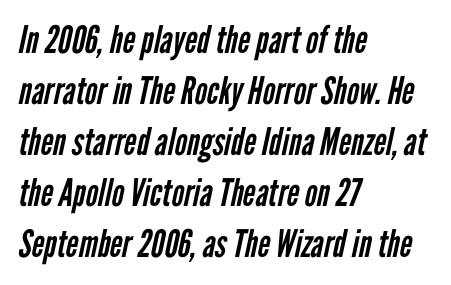
The image shows 38 px regular-weight, condensed sans-serif type; set left-aligned, normal line spacing (1.34x), normal letter spacing, not underlined; low stroke contrast and a medium x-height.
